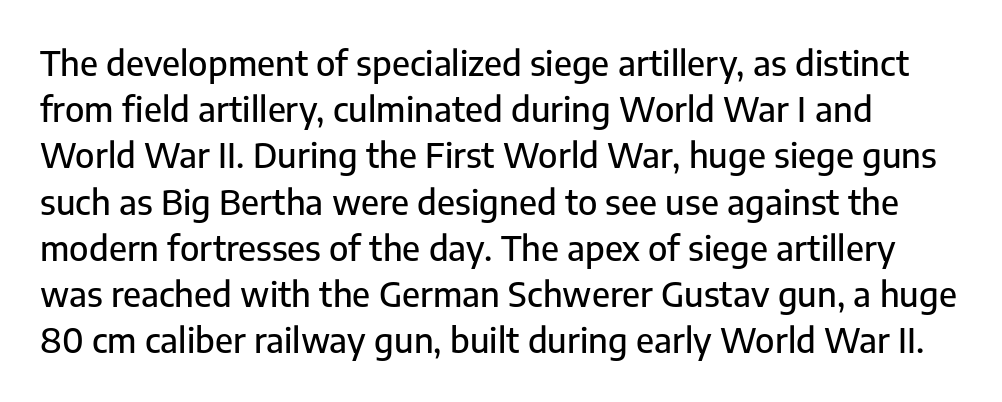
The image shows 34 px sans-serif type, upright; set normal line spacing (1.36x), normal letter spacing, not underlined; low stroke contrast and a medium x-height.
